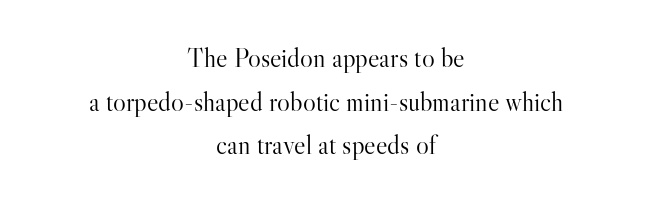
Tall strokes in this sample are plumb rather than angled. Descender tails drop into unmarked territory. The tracking reads as untouched default to a designer's eye. Stems here are at most as thick as an everyday book face. Each line is balanced around a shared central axis.
